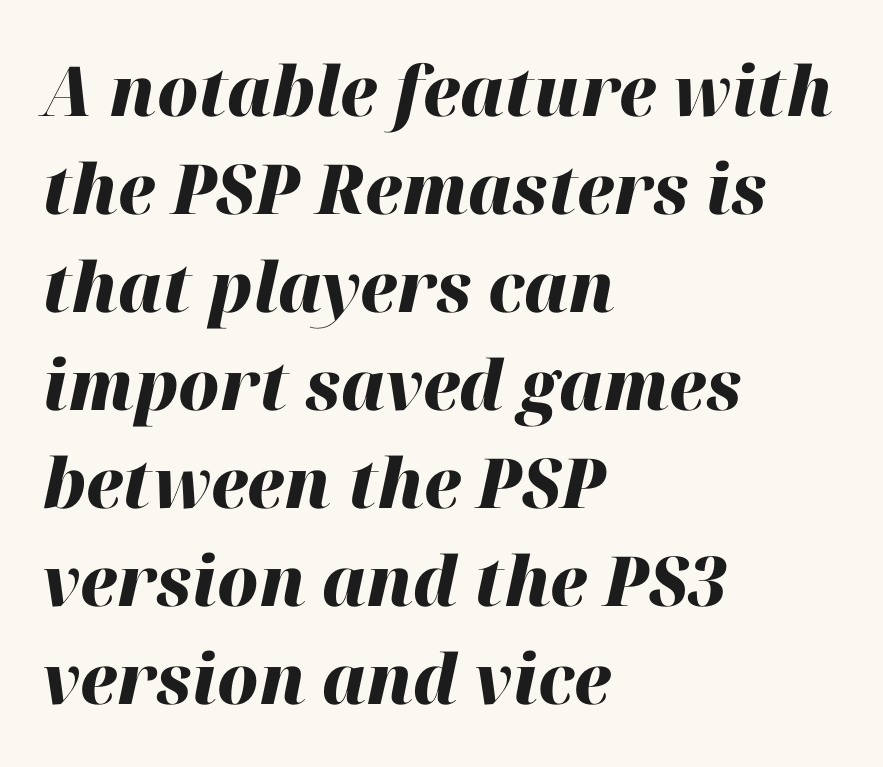
The image shows 69 px heavy type, italic (leaning right); set left-aligned, normal line spacing (1.42x), normal letter spacing, not underlined; high stroke contrast and a medium x-height.
